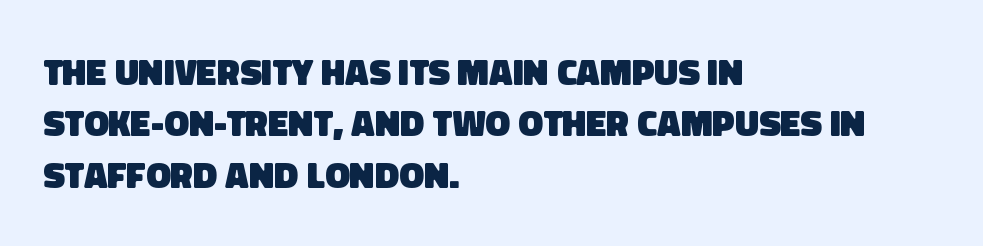
The image shows 37 px heavy sans-serif type; set left-aligned, normal line spacing (1.39x), normal letter spacing, not underlined; low stroke contrast and a large x-height.
